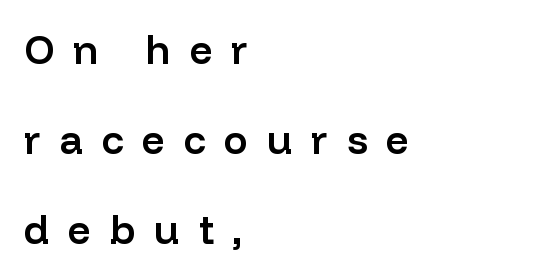
The image shows 40 px semibold sans-serif type, upright; set left-aligned, loose line spacing (2.25x), unusually wide letter spacing (+0.47 em), not underlined; low stroke contrast and a medium x-height.
